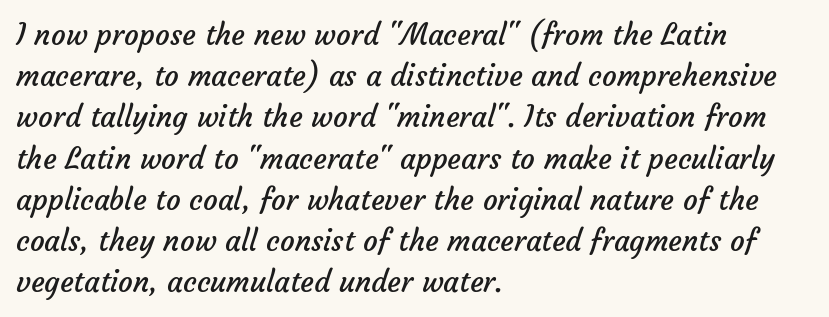
The weight would be labelled regular, book, light, or lighter still. Whoever set this chose a conventional vertical rhythm. This sample has the flowing, uneven cadence of proportional lettering. The words here are not underlined. Short note: letters normally spaced. Check where the strokes stop: nothing finishes them off — pure sans.
